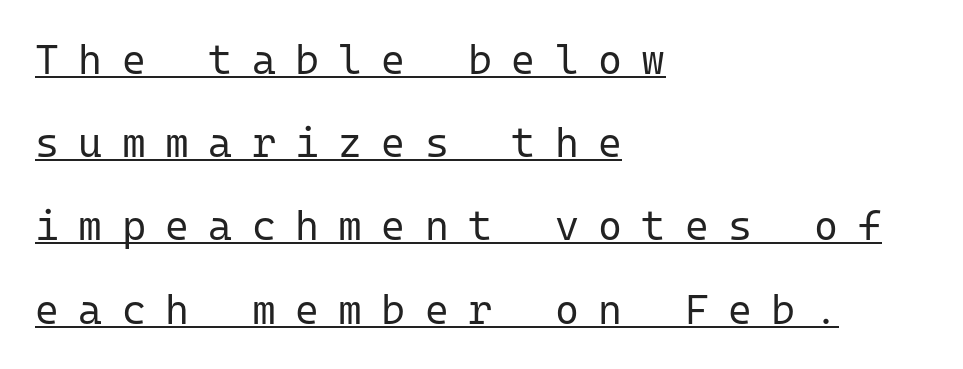
Q: Is the text bold? A: No.
Q: Is the text italic (slanted)? A: No, it is upright.
Q: Is the typeface a serif or a sans-serif typeface? A: Sans-serif.
Q: Is the text underlined? A: Yes.
Q: How is the paragraph aligned? A: Left-aligned.
Q: Is the spacing between letters normal or unusually wide? A: Unusually wide.
Q: Is the spacing between lines tight, normal or loose? A: Loose.
Q: Width (condensed, normal, or wide)? A: Normal.
Q: Stroke contrast? A: Low.
Q: x-height? A: Medium.
Q: Monospaced? A: Yes.
